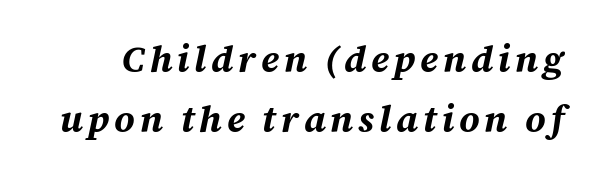
If you measured baseline to baseline, you'd find a middling distance. These lines were composed using italics. Proportional: the letters do not fall into vertical columns. Decoration check: the copy has no underline.
